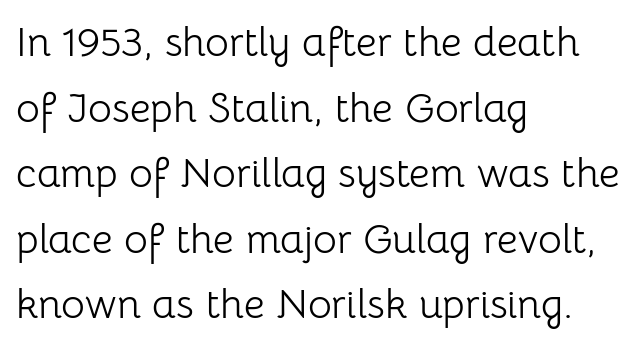
Q: Is the text bold? A: No.
Q: Is the text italic (slanted)? A: No, it is upright.
Q: Is the typeface a serif or a sans-serif typeface? A: Sans-serif.
Q: Is the text underlined? A: No.
Q: How is the paragraph aligned? A: Left-aligned.
Q: Is the spacing between letters normal or unusually wide? A: Normal.
Q: Is the spacing between lines tight, normal or loose? A: Normal.
Q: Width (condensed, normal, or wide)? A: Normal.
Q: Stroke contrast? A: Low.
Q: x-height? A: Medium.
Q: Monospaced? A: No.
